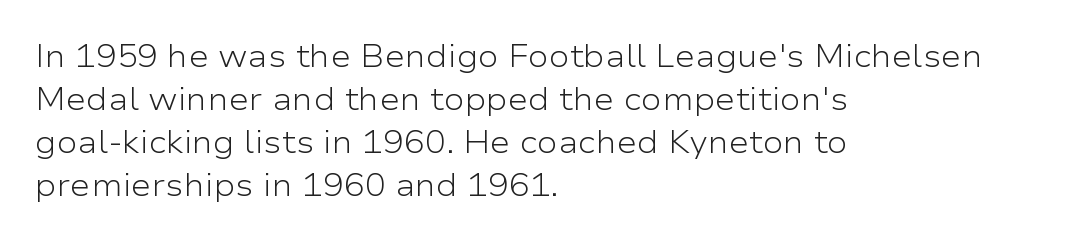
The image shows 31 px light, wide sans-serif type, upright; set left-aligned, normal line spacing (1.39x), normal letter spacing, not underlined; low stroke contrast and a medium x-height.
